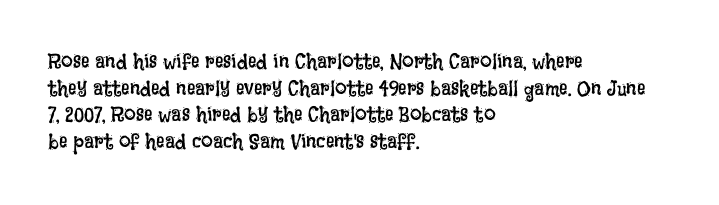
{"italic": "no", "bold": "no", "underline": "no", "align": "left", "line_spacing": "normal", "line_spacing_ratio": 1.27, "letter_spacing": "normal", "letter_spacing_em": 0.0, "glyph_px": 21}
